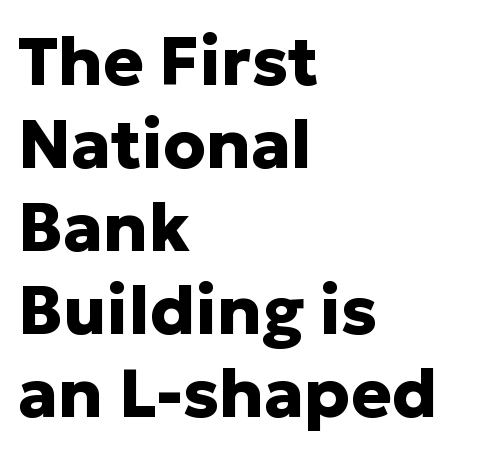
{"serif": "no", "italic": "no", "bold": "yes", "weight": "heavy", "width": "normal", "stroke_contrast": "low", "x_height": "medium", "monospaced": "no", "underline": "no", "align": "left", "line_spacing_ratio": 1.22, "letter_spacing": "normal", "letter_spacing_em": 0.0, "glyph_px": 68}
